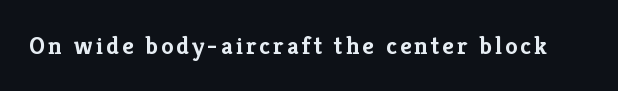
Q: Is the text bold? A: Yes.
Q: Is the text italic (slanted)? A: No, it is upright.
Q: Is the text underlined? A: No.
